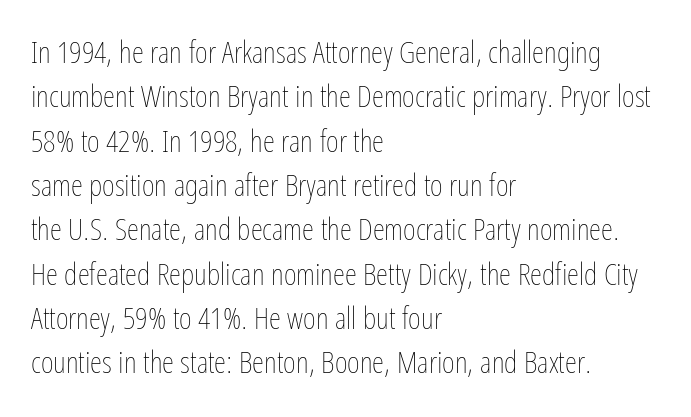
These lines stack with their left ends in a neat column. Has an underline been added? It has not. The line texture is even and compact thanks to regular tracking. A quiet, ordinary-to-light weight characterises the typeface.
